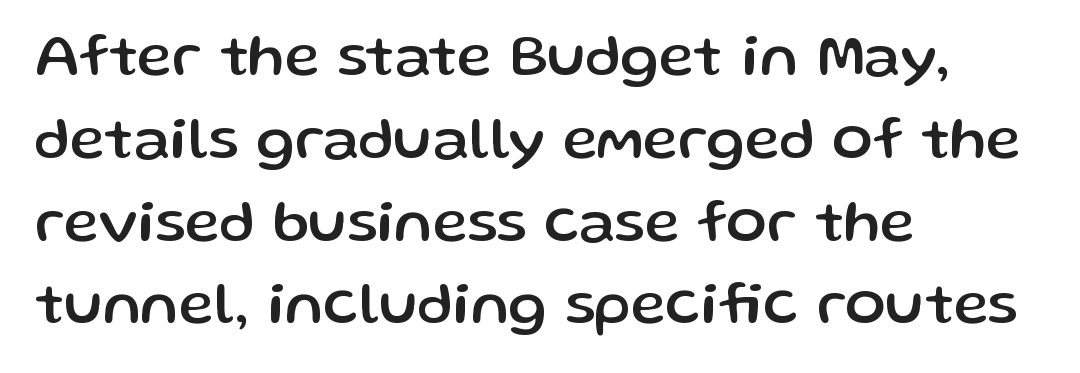
Character widths vary here, with narrow letters taking less room than wide ones. The words here are not underlined. The letters stand straight up with perfectly vertical stems. The rows are spaced the way most documents space them. The compositor pushed each line to the left boundary. There is no visible air inserted between adjacent glyphs.
